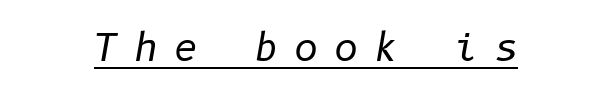
The image shows 37 px regular-weight type, italic (leaning right); set unusually wide letter spacing (+0.43 em), underlined; low stroke contrast and a medium x-height.
